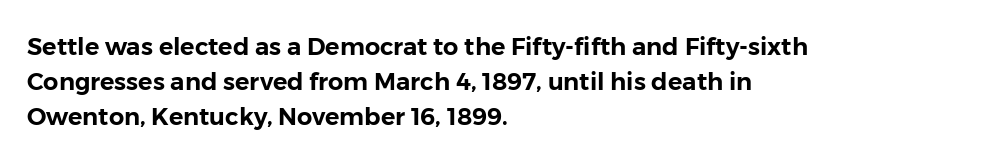
Q: Is the text italic (slanted)? A: No, it is upright.
Q: Is the text underlined? A: No.
Q: How is the paragraph aligned? A: Left-aligned.
Q: Is the spacing between letters normal or unusually wide? A: Normal.
Q: Is the spacing between lines tight, normal or loose? A: Normal.
